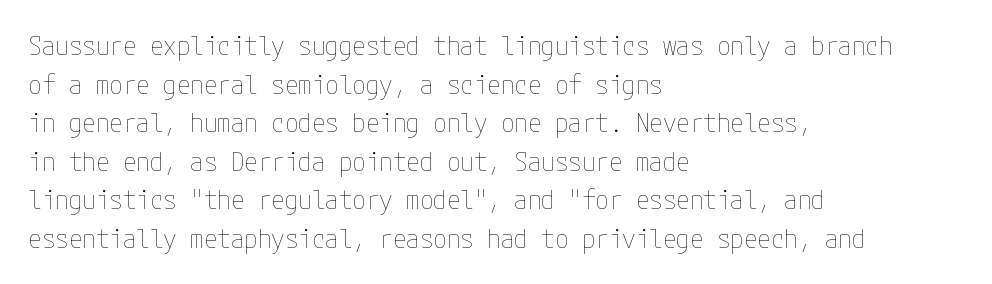
Q: Is the text bold? A: No.
Q: Is the text italic (slanted)? A: No, it is upright.
Q: Is the text underlined? A: No.
Q: How is the paragraph aligned? A: Left-aligned.
Q: Is the spacing between letters normal or unusually wide? A: Normal.
Q: Is the spacing between lines tight, normal or loose? A: Normal.
